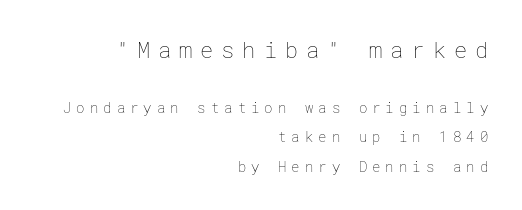
Q: Is the text bold? A: No.
Q: Is the text italic (slanted)? A: No, it is upright.
Q: Is the text underlined? A: No.
Q: How is the paragraph aligned? A: Right-aligned.
Q: Is the spacing between letters normal or unusually wide? A: Unusually wide.
Q: Is the spacing between lines tight, normal or loose? A: Loose.
Q: Which block of text is set in a larger size, the first (top) or the second (bottom)? A: The first (top) one.
